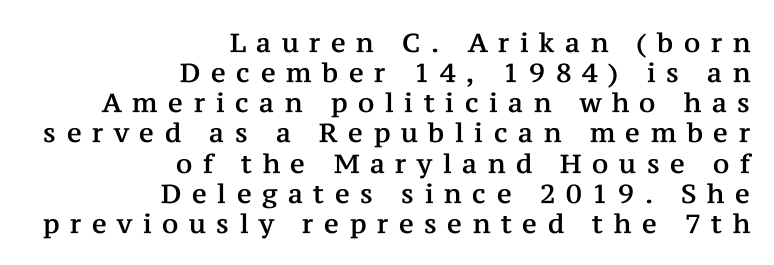
Q: Is the text italic (slanted)? A: No, it is upright.
Q: Is the text underlined? A: No.
Q: How is the paragraph aligned? A: Right-aligned.
Q: Is the spacing between letters normal or unusually wide? A: Unusually wide.
